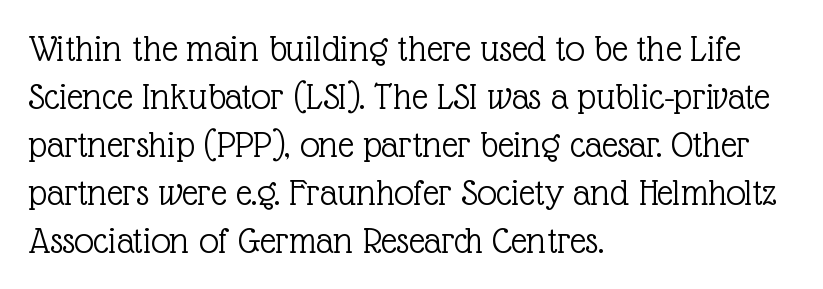
In terms of letterform style, serifs are clearly present. The paragraph shown leans on its left margin. Beneath every word, the page is bare. Varying glyph widths throughout — classic text-font behaviour. Posture: upright roman.
